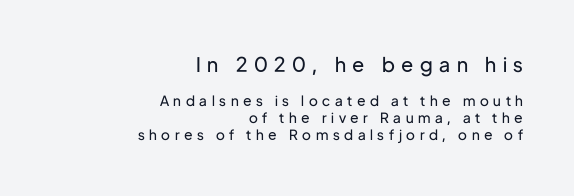
The foot of each line stays bare and open. Characters follow at a spacing far wider than the type designer built in. Is the block centered? No — it sits flush against the right margin. Nope, not italic — everything's standing straight. Look at the glyph heights: the upper group is clearly the bigger setting.
